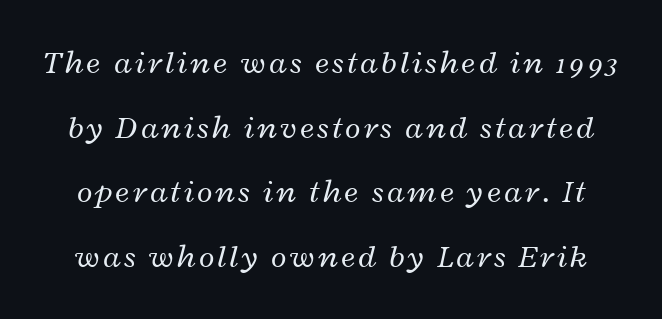
Heft: none added — not bold. Check under the words: just untouched page. Loosely led — the rows are spread out. You could not count columns in this text — the font is proportionally spaced.
